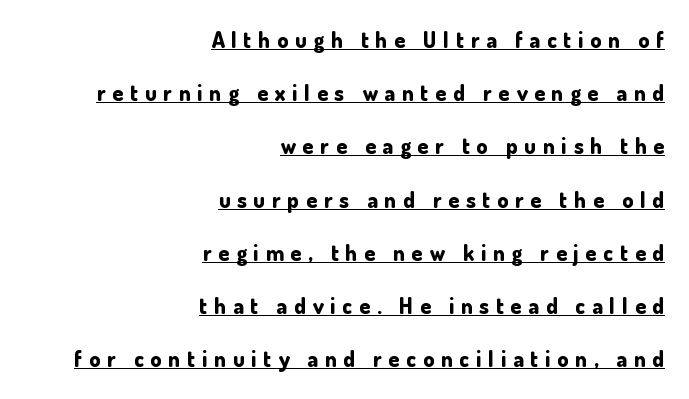
{"italic": "no", "bold": "yes", "underline": "yes", "align": "right", "line_spacing": "loose", "line_spacing_ratio": 2.42, "letter_spacing": "wide", "letter_spacing_em": 0.31, "glyph_px": 22}
